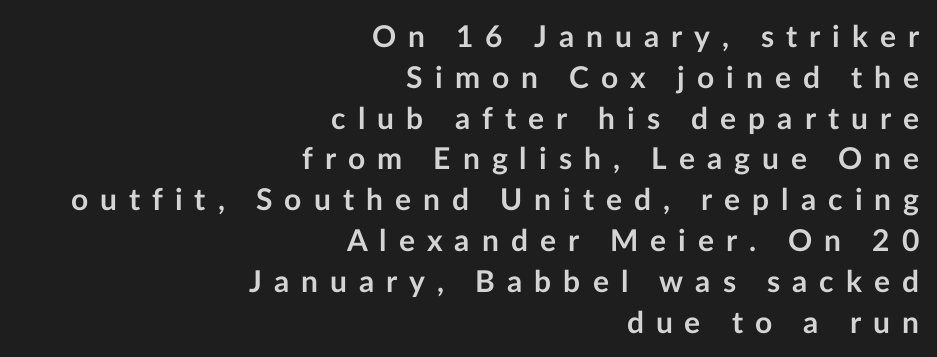
The image shows 30 px semibold sans-serif type, upright; set right-aligned, normal line spacing (1.36x), unusually wide letter spacing (+0.4 em), not underlined; low stroke contrast and a medium x-height.
